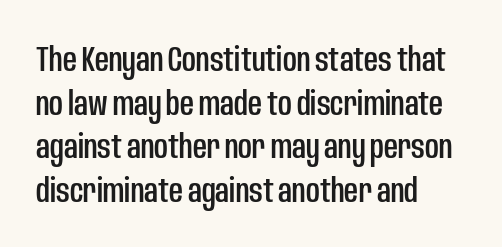
No feet cap the strokes, marking this as sans-serif type. In terms of leading, this rendering sits right in the middle. Teacher's note: observe the even left margin — that is flush-left alignment. The passage shown is not underscored anywhere. This rendering leaves character spacing at its baseline value. Rendered with straight, roman letterforms.
